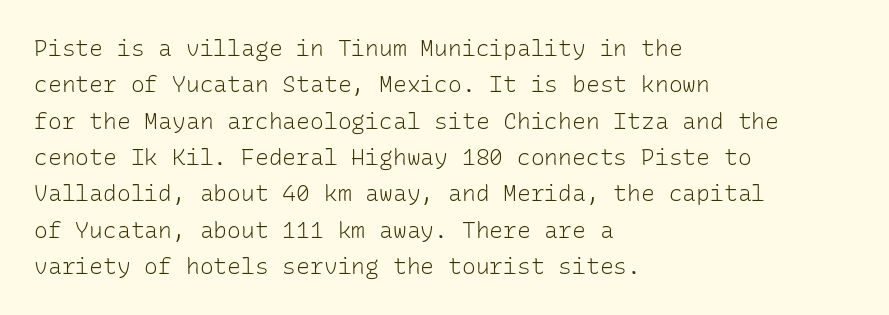
The image shows 23 px text type, upright; set left-aligned, normal line spacing (1.58x), normal letter spacing, not underlined.
